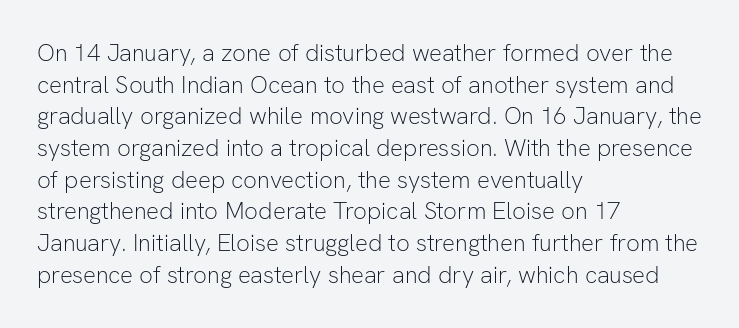
Leftover space on each line is placed entirely after the last word. The typesetting does not lean heavy: it is not bold. Honestly, the letter spacing is just normal — you wouldn't notice it. Underline: absent. If you drew a line through each stem, it would be perfectly vertical.
